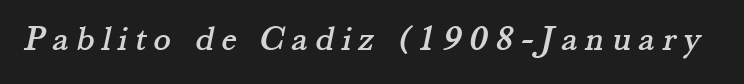
You could only call the tracking loose — the letters float apart. You could not count columns in this text — the font is proportionally spaced. The passage shown is typeset with a serif family. This rendering features lettering with no underline.
